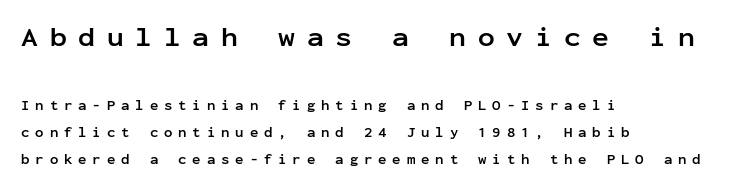
Quick note: underline off. Summary of vertical rhythm: relaxed, with wide interline spacing. Characters follow at a spacing far wider than the type designer built in. Every character here occupies the same horizontal width, giving the sample a typewriter-like rhythm.
